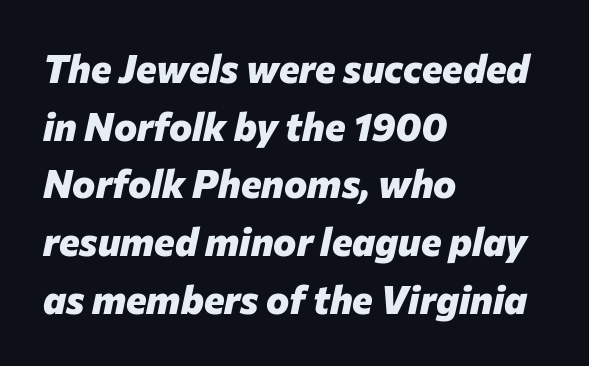
{"italic": "yes", "lean": "right", "slant_degrees": 12, "bold": "yes", "weight": "heavy", "width": "normal", "stroke_contrast": "low", "x_height": "medium", "monospaced": "no", "underline": "no", "align": "left", "line_spacing": "normal", "line_spacing_ratio": 1.48, "letter_spacing": "normal", "letter_spacing_em": 0.0, "glyph_px": 39}
